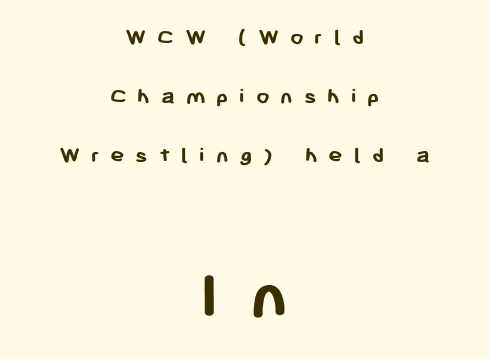
The image shows 73 px semibold sans-serif type, upright; set centered, loose line spacing (2.45x), unusually wide letter spacing (+0.45 em), not underlined; the second (bottom) block is 3.04x larger; low stroke contrast and a medium x-height.
